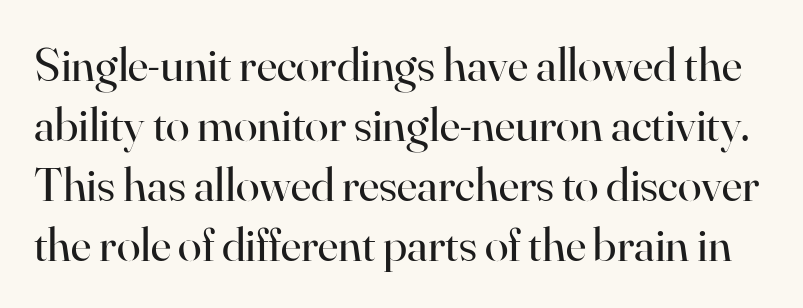
{"serif": "yes", "italic": "no", "bold": "no", "weight": "regular", "width": "normal", "stroke_contrast": "high", "x_height": "small", "monospaced": "no", "underline": "no", "line_spacing": "normal", "line_spacing_ratio": 1.25, "letter_spacing": "normal", "letter_spacing_em": 0.0, "glyph_px": 48}
